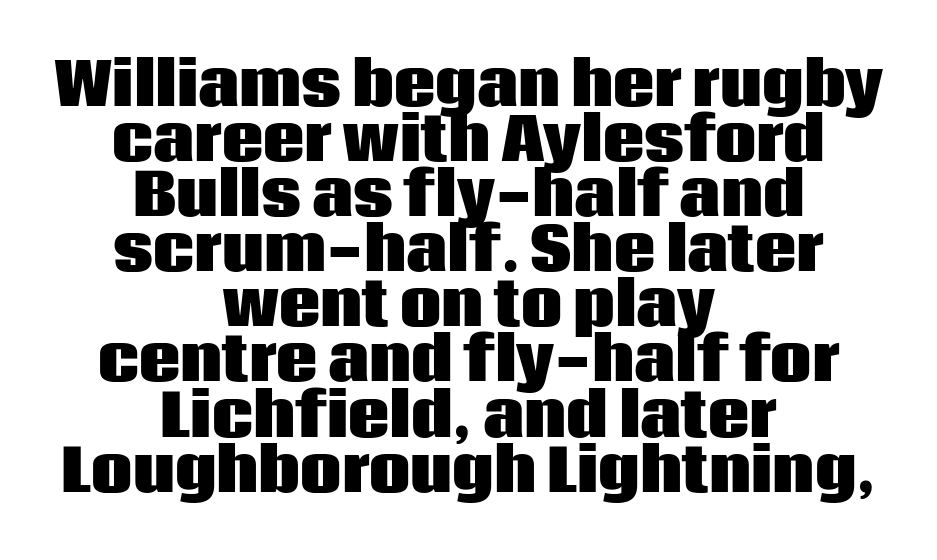
The space beneath each line is pristine and unruled. Students, note that the glyphs here touch the page at normal intervals. A typesetter would label this face a sans. Ascenders rise straight up at ninety degrees. A centered setting, common on invitations and titles, is used for this passage. The passage shown is typed in a proportional face where columns would drift.
